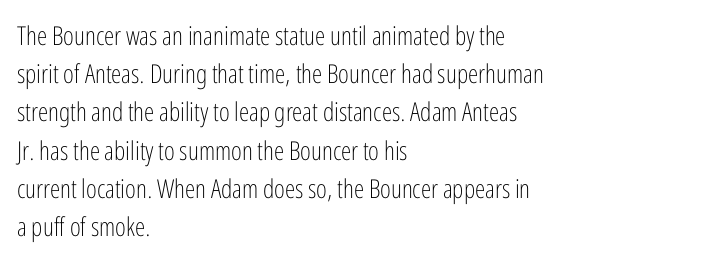
The image shows 26 px text type, upright; set left-aligned, normal line spacing (1.47x), normal letter spacing, not underlined.
